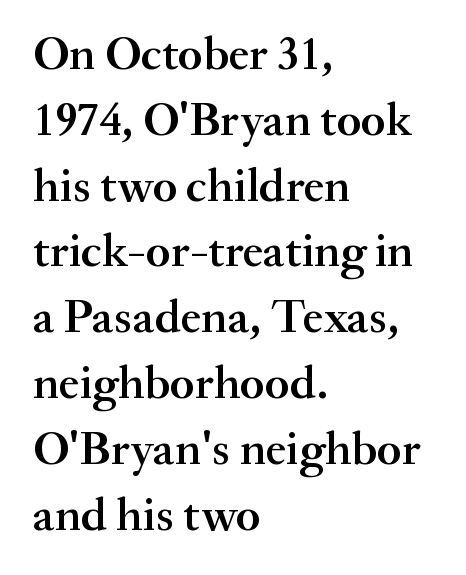
{"serif": "yes", "italic": "no", "bold": "semi", "weight": "semibold", "width": "normal", "stroke_contrast": "medium", "x_height": "small", "monospaced": "no", "underline": "no", "align": "left", "line_spacing": "normal", "line_spacing_ratio": 1.4, "letter_spacing": "normal", "letter_spacing_em": 0.0, "glyph_px": 47}
